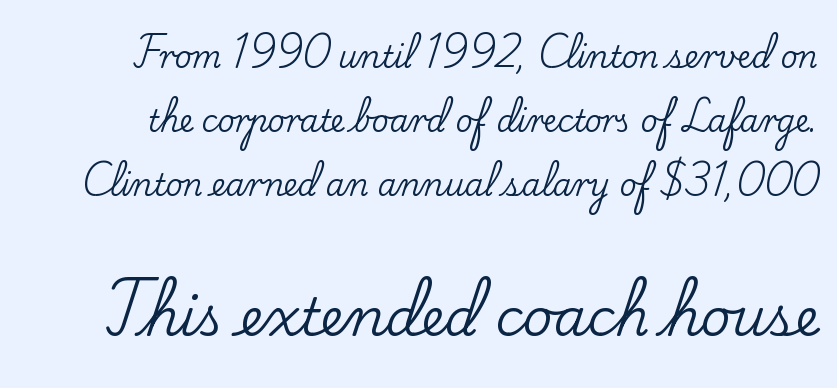
Nobody drew a line under any word here. How are the letters spaced? Ordinarily, with no added tracking. Character widths vary here, with narrow letters taking less room than wide ones. How would I describe the line gaps? Wide and relaxed. Yep, those are serifs on the letters.
